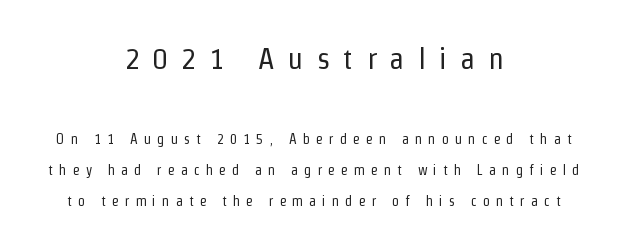
The rendering uses natural spacing where letterforms have individual widths. Loosely led — the rows are spread out. Look at the bottom of the vertical strokes: they stop flat, with no serifs. Short note: letters widely spaced. Does the lettering tilt? It doesn't — this is upright.
